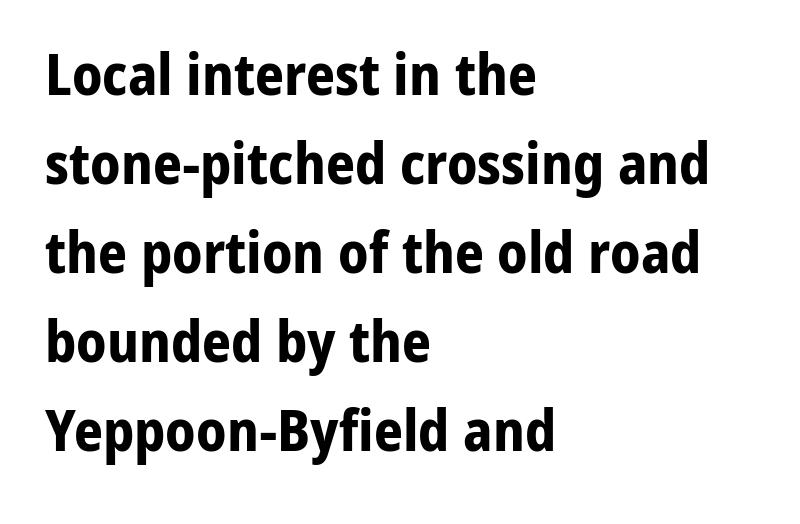
The image shows 57 px bold sans-serif type, upright; set left-aligned, normal line spacing (1.56x), normal letter spacing, not underlined; low stroke contrast and a medium x-height.
